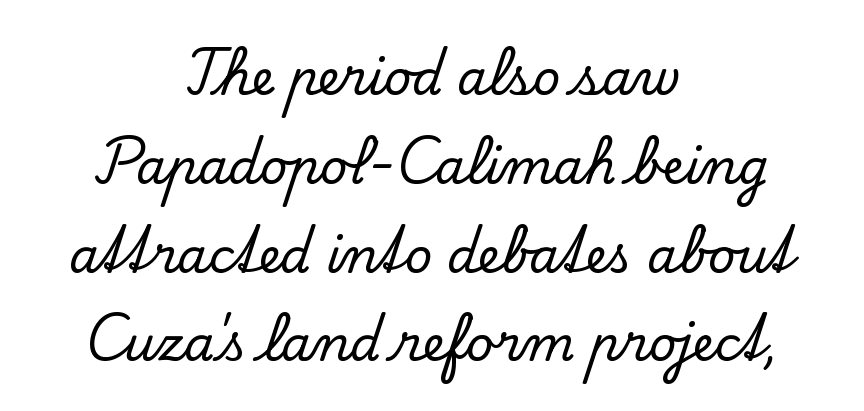
The image shows 48 px serif type; set centered, line spacing 1.85x, normal letter spacing, not underlined; low stroke contrast and a small x-height.
